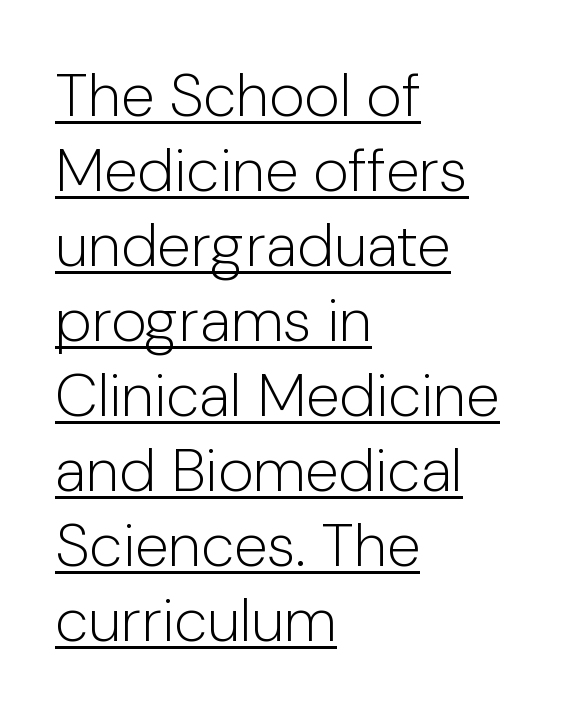
Which margin do the lines hug? The left one — the right edge is uneven. A sans-serif font was chosen for this passage. Stems and bowls with no extra thickness — not bold. Observe the ordinary spacing: letters are neighbours, not strangers.
